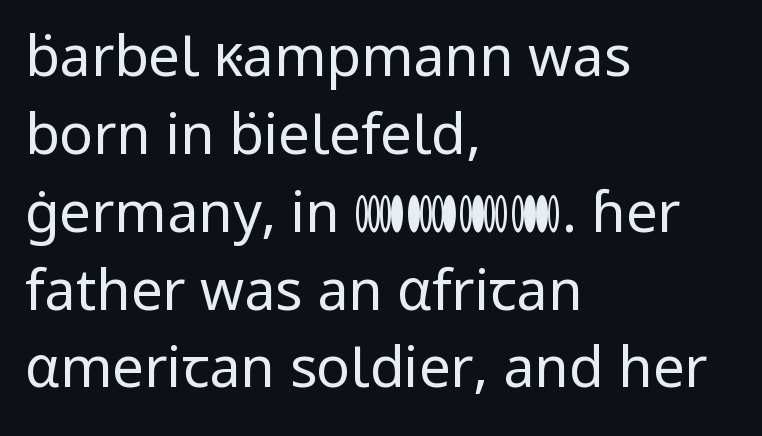
Q: Is the text bold? A: No.
Q: Is the text italic (slanted)? A: No, it is upright.
Q: Is the typeface a serif or a sans-serif typeface? A: Sans-serif.
Q: Is the text underlined? A: No.
Q: How is the paragraph aligned? A: Left-aligned.
Q: Is the spacing between letters normal or unusually wide? A: Normal.
Q: Is the spacing between lines tight, normal or loose? A: Normal.
Q: Width (condensed, normal, or wide)? A: Normal.
Q: Stroke contrast? A: Low.
Q: x-height? A: Medium.
Q: Monospaced? A: No.
